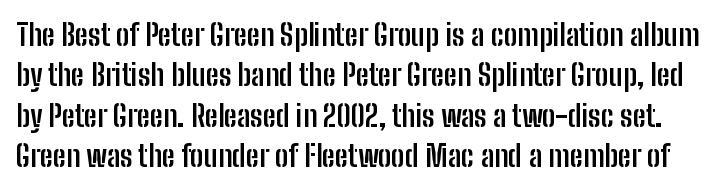
{"serif": "no", "italic": "no", "bold": "yes", "weight": "semibold", "width": "condensed", "stroke_contrast": "low", "x_height": "medium", "monospaced": "no", "underline": "no", "line_spacing": "normal", "line_spacing_ratio": 1.35, "letter_spacing": "normal", "letter_spacing_em": 0.0, "glyph_px": 30}
